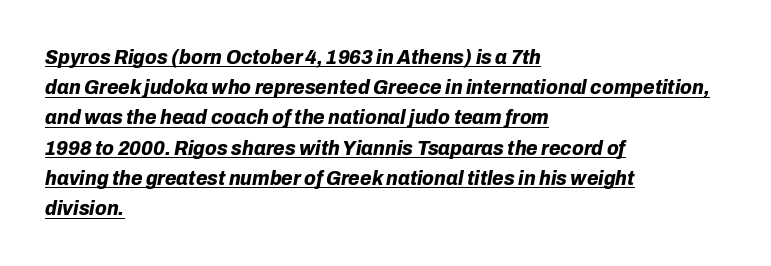
The rendering anchors every line to the left-hand side. This is oblique type, the kind used for emphasis or titles. The letterforms sit shoulder to shoulder at normal distance. A typesetter would call this leading conventional body-copy spacing. Students, observe the line beneath the letters — that is underlining.
